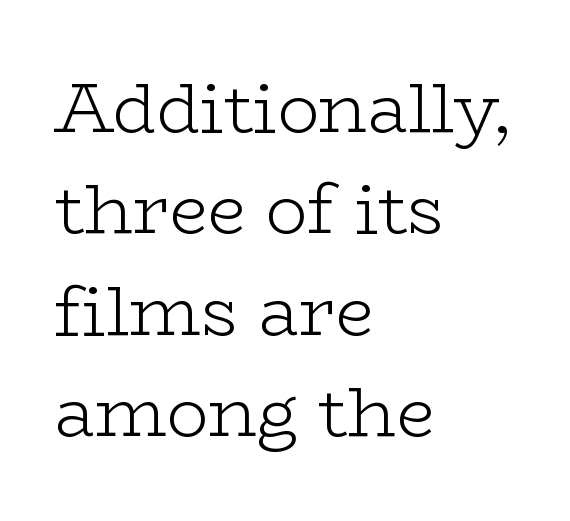
The strip under each line holds only bare page. In terms of leading, this rendering sits right in the middle. If you drew a ruler down the left edge, every line would touch it. Think of a printed novel: that variable character pitch is what you see here.
